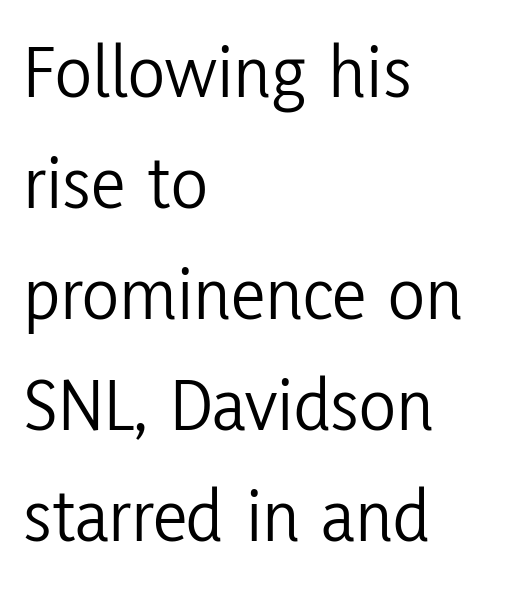
{"serif": "no", "italic": "no", "bold": "no", "weight": "light", "width": "condensed", "stroke_contrast": "low", "x_height": "medium", "monospaced": "no", "underline": "no", "align": "left", "line_spacing": "normal", "line_spacing_ratio": 1.44, "letter_spacing": "normal", "letter_spacing_em": 0.0, "glyph_px": 77}
